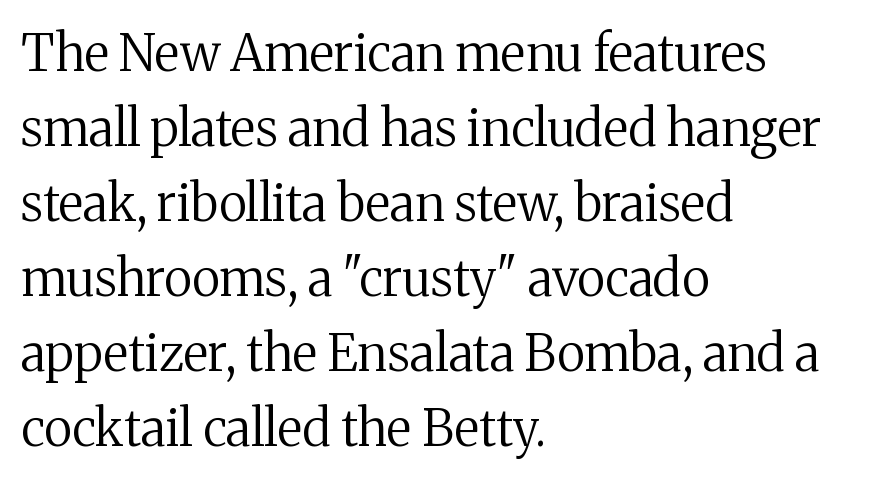
The image shows 50 px regular-weight serif type, upright; set left-aligned, normal line spacing (1.5x), normal letter spacing, not underlined; medium stroke contrast and a medium x-height.
